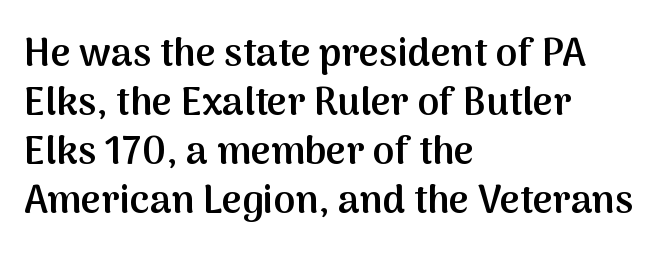
Q: Is the text bold? A: Semi-bold.
Q: Is the text italic (slanted)? A: No, it is upright.
Q: Is the typeface a serif or a sans-serif typeface? A: Sans-serif.
Q: Is the text underlined? A: No.
Q: How is the paragraph aligned? A: Left-aligned.
Q: Is the spacing between letters normal or unusually wide? A: Normal.
Q: Is the spacing between lines tight, normal or loose? A: Normal.
Q: Width (condensed, normal, or wide)? A: Normal.
Q: Stroke contrast? A: Medium.
Q: x-height? A: Medium.
Q: Monospaced? A: No.
